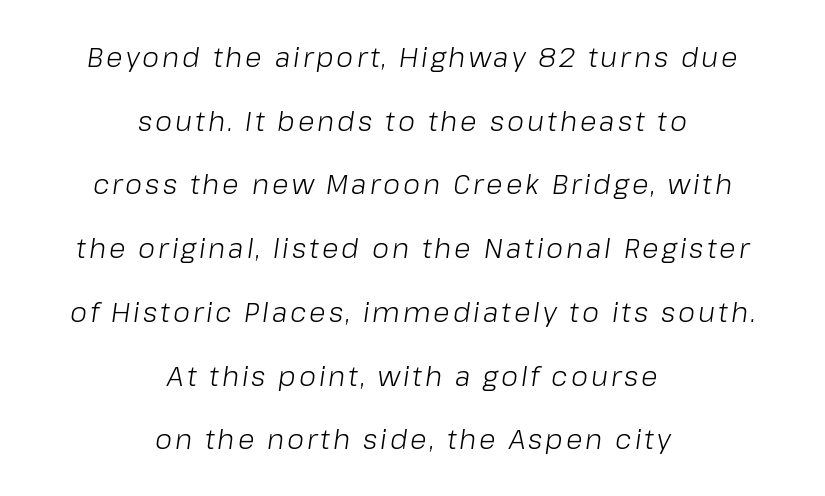
Compared with a flush-left layout, this one balances lines on the center instead. An italicized treatment has been applied to the whole sample. A clean baseline with only descenders dipping below it. The typeface has the unassuming heft of standard copy or less. Airy leading.
